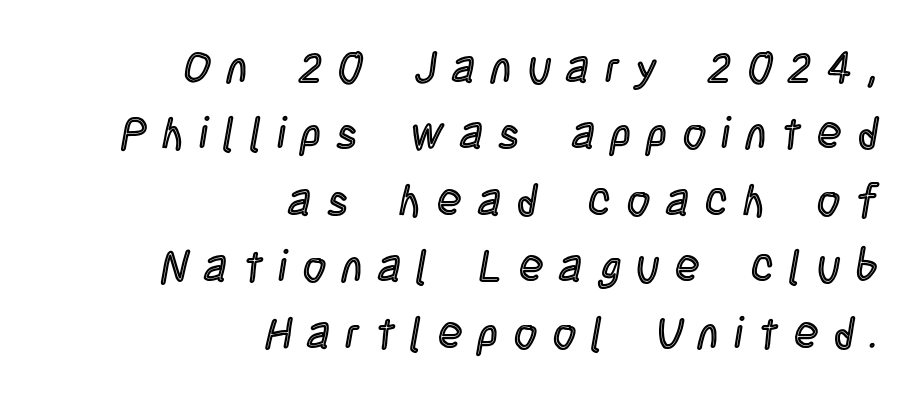
Q: Is the text italic (slanted)? A: Yes.
Q: Is the text underlined? A: No.
Q: How is the paragraph aligned? A: Right-aligned.
Q: Is the spacing between letters normal or unusually wide? A: Unusually wide.
Q: Is the spacing between lines tight, normal or loose? A: Normal.
Q: Width (condensed, normal, or wide)? A: Condensed.
Q: x-height? A: Large.
Q: Monospaced? A: No.
